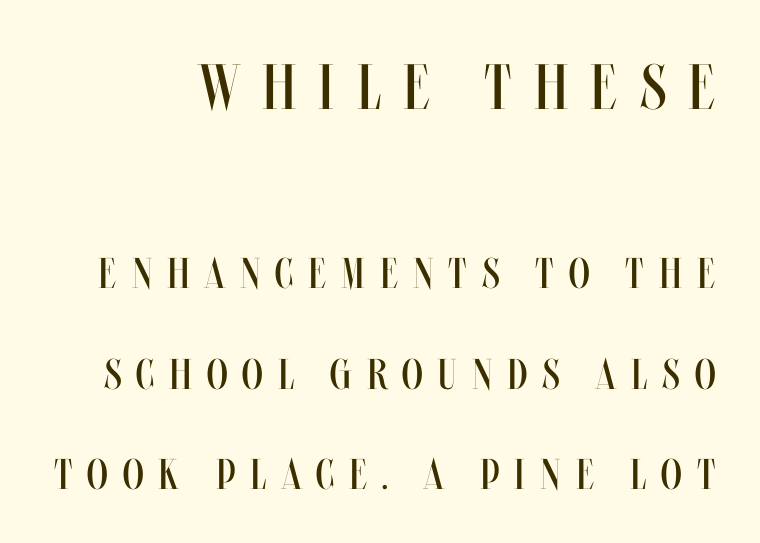
Q: Is the text bold? A: No.
Q: Is the text italic (slanted)? A: No, it is upright.
Q: Is the text underlined? A: No.
Q: Is the spacing between letters normal or unusually wide? A: Unusually wide.
Q: Is the spacing between lines tight, normal or loose? A: Loose.
Q: Which block of text is set in a larger size, the first (top) or the second (bottom)? A: The first (top) one.
Q: Width (condensed, normal, or wide)? A: Condensed.
Q: Stroke contrast? A: Medium.
Q: x-height? A: Large.
Q: Monospaced? A: No.
